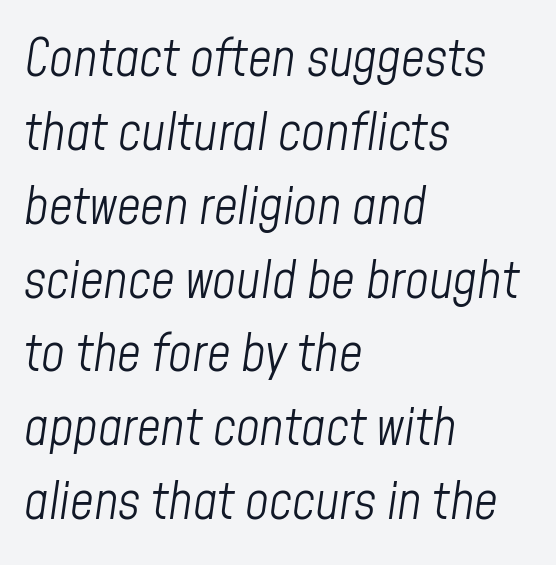
{"italic": "yes", "lean": "right", "slant_degrees": 8, "bold": "no", "weight": "light", "width": "condensed", "stroke_contrast": "low", "x_height": "medium", "monospaced": "no", "underline": "no", "align": "left", "line_spacing": "normal", "line_spacing_ratio": 1.42, "letter_spacing": "normal", "letter_spacing_em": 0.0, "glyph_px": 52}
